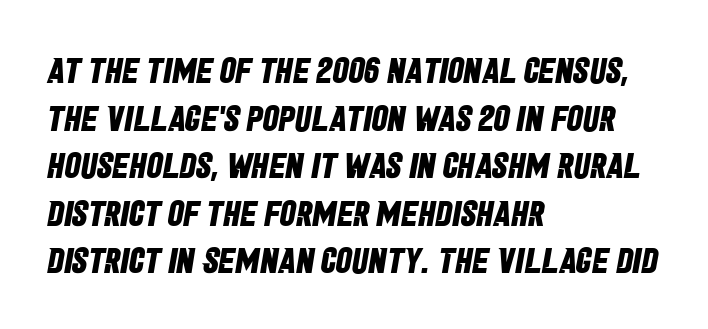
The image shows 36 px bold, condensed sans-serif type; set left-aligned, normal line spacing (1.32x), normal letter spacing, not underlined; low stroke contrast and a large x-height.
